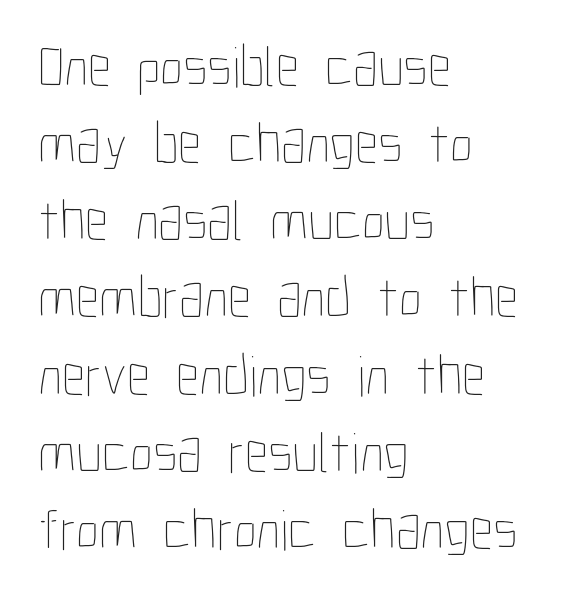
{"italic": "no", "bold": "no", "weight": "thin", "width": "condensed", "stroke_contrast": "low", "x_height": "medium", "monospaced": "no", "underline": "no", "align": "left", "line_spacing": "normal", "line_spacing_ratio": 1.33, "letter_spacing": "normal", "letter_spacing_em": 0.0, "glyph_px": 58}
